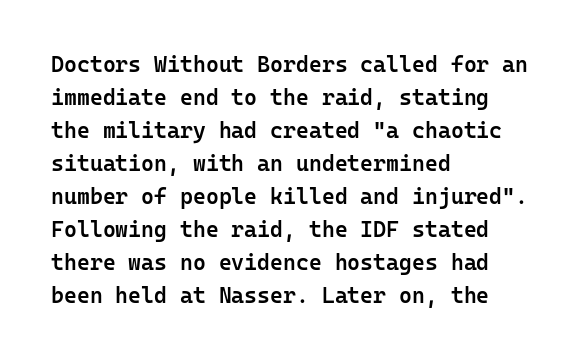
{"italic": "no", "bold": "semi", "underline": "no", "align": "left", "line_spacing": "normal", "line_spacing_ratio": 1.5, "letter_spacing": "normal", "letter_spacing_em": 0.0, "glyph_px": 22}
